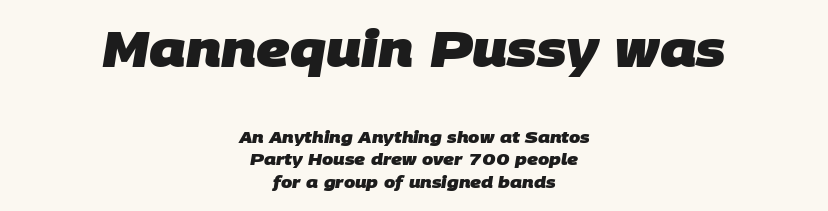
The image shows 49 px heavy sans-serif type; set centered, normal line spacing (1.4x), normal letter spacing, not underlined; the first (top) block is 3.06x larger; low stroke contrast and a large x-height.
